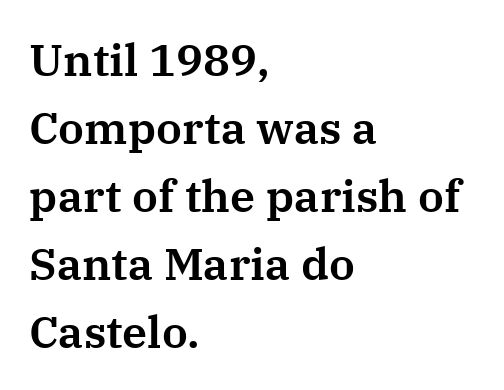
The typography opts for an upright posture over an oblique one. Teacher's note: observe the even left margin — that is flush-left alignment. Proportional: the letters do not fall into vertical columns. The block of text has a typical density, with ordinary space between rows. Small tapered or slab feet sit at the stroke ends, so this counts as serif. Only glyphs here, with clear space below each row.
